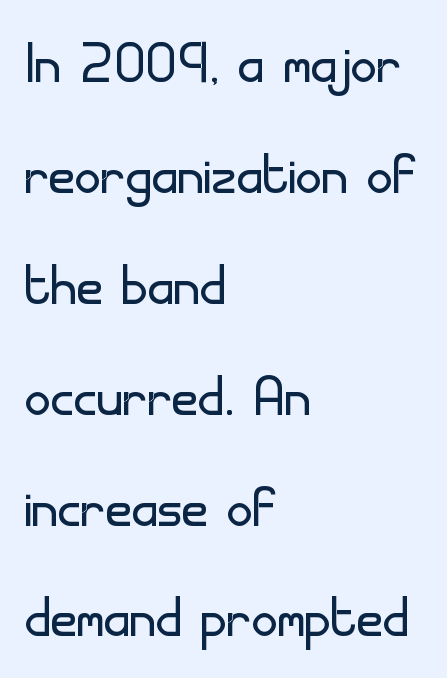
Q: Is the text bold? A: No.
Q: Is the text italic (slanted)? A: No, it is upright.
Q: Is the typeface a serif or a sans-serif typeface? A: Sans-serif.
Q: Is the text underlined? A: No.
Q: How is the paragraph aligned? A: Left-aligned.
Q: Is the spacing between letters normal or unusually wide? A: Normal.
Q: Is the spacing between lines tight, normal or loose? A: Normal.
Q: Width (condensed, normal, or wide)? A: Normal.
Q: Stroke contrast? A: Low.
Q: x-height? A: Small.
Q: Monospaced? A: No.
